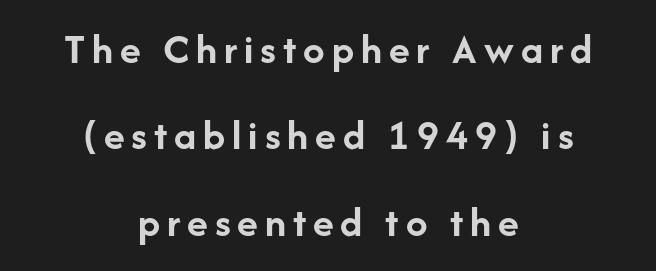
Q: Is the text bold? A: Yes.
Q: Is the text italic (slanted)? A: No, it is upright.
Q: Is the typeface a serif or a sans-serif typeface? A: Sans-serif.
Q: Is the text underlined? A: No.
Q: How is the paragraph aligned? A: Centered.
Q: Is the spacing between lines tight, normal or loose? A: Loose.
Q: Width (condensed, normal, or wide)? A: Normal.
Q: Stroke contrast? A: Low.
Q: x-height? A: Medium.
Q: Monospaced? A: No.
